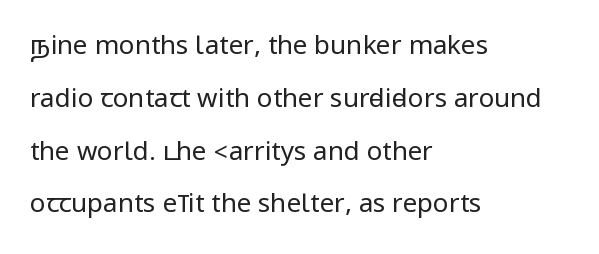
Q: Is the text bold? A: No.
Q: Is the text italic (slanted)? A: No, it is upright.
Q: Is the text underlined? A: No.
Q: How is the paragraph aligned? A: Left-aligned.
Q: Is the spacing between letters normal or unusually wide? A: Normal.
Q: Is the spacing between lines tight, normal or loose? A: Loose.
